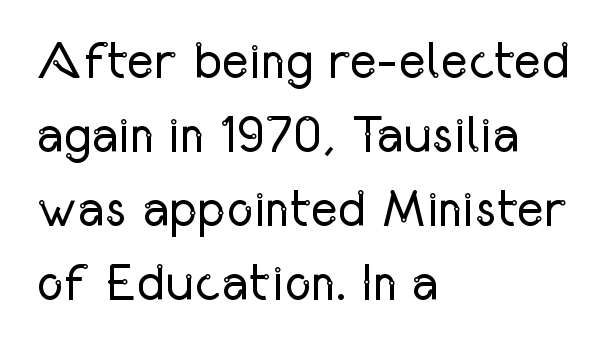
Do the letters lean? They stand straight. Unbolded letterforms with no extra heft. Horizontally, the lines are justified to the leading edge only. Whoever set this chose a conventional vertical rhythm. The type is set solid horizontally, with unmodified tracking. Underlining? Definitely not there.
